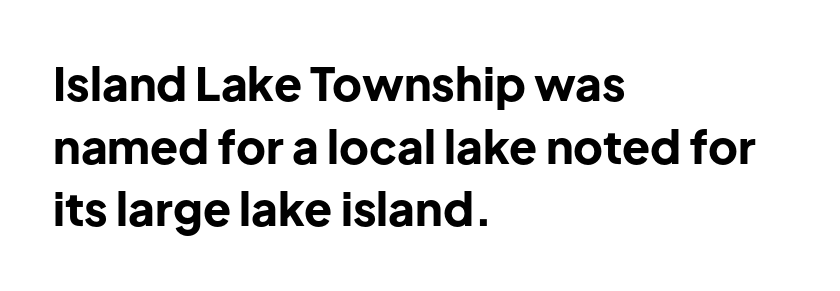
Unlike italic type, these characters show no tilt at all. The strokes are fattened all the way to bold. Vertically, the passage feels balanced, rows spaced as you'd expect. The letters advance in unequal steps, a hallmark of proportional type. This rendering features lettering with no underline. Observe the ordinary spacing: letters are neighbours, not strangers.
